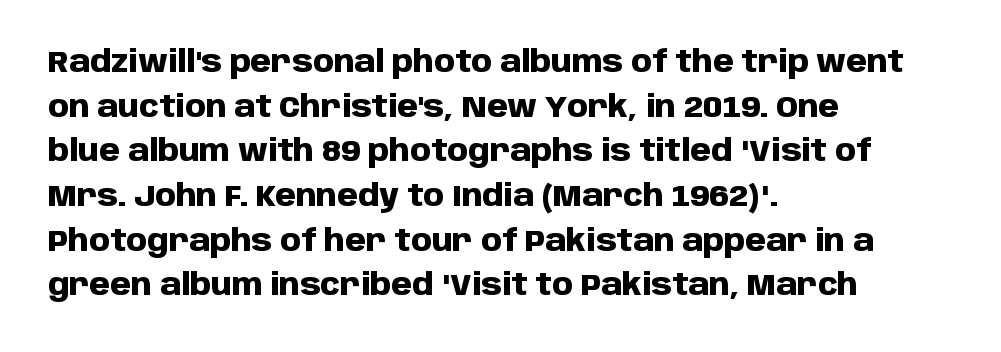
The image shows 30 px heavy sans-serif type, upright; set left-aligned, normal line spacing (1.49x), normal letter spacing, not underlined; low stroke contrast and a large x-height.
